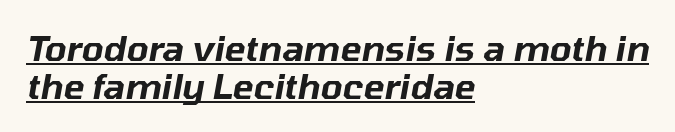
Q: Is the text italic (slanted)? A: Yes, it leans right by about 10 degrees.
Q: Is the text underlined? A: Yes.
Q: How is the paragraph aligned? A: Left-aligned.
Q: Is the spacing between letters normal or unusually wide? A: Normal.
Q: Is the spacing between lines tight, normal or loose? A: Tight.
Q: Width (condensed, normal, or wide)? A: Normal.
Q: Stroke contrast? A: Low.
Q: x-height? A: Medium.
Q: Monospaced? A: No.
